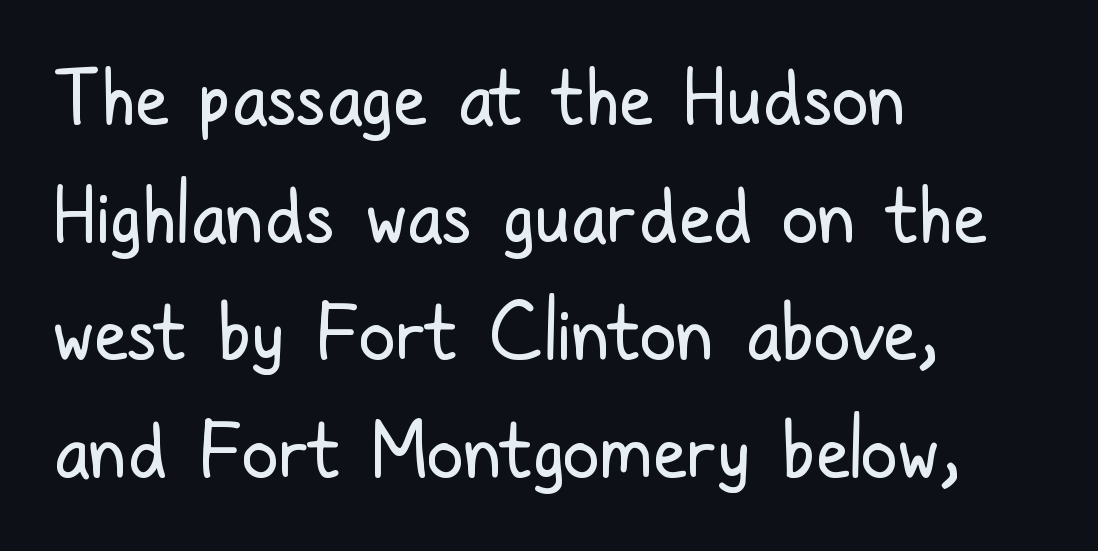
Look at the tracking — it's just the regular setting, nothing added. The letterforms sit at book weight or below. This sample uses a sans-serif face. A typesetter would call this proportional, since set widths differ per character.
